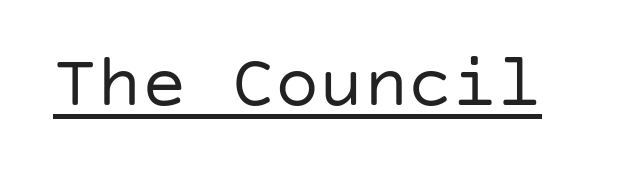
Check the space under the baseline: a stroke is drawn there. The typeface chosen for these lines omits serifs. Characters remain perfectly vertical along every line. Is the stroke heavy? The answer is a plain regular-or-lighter.
